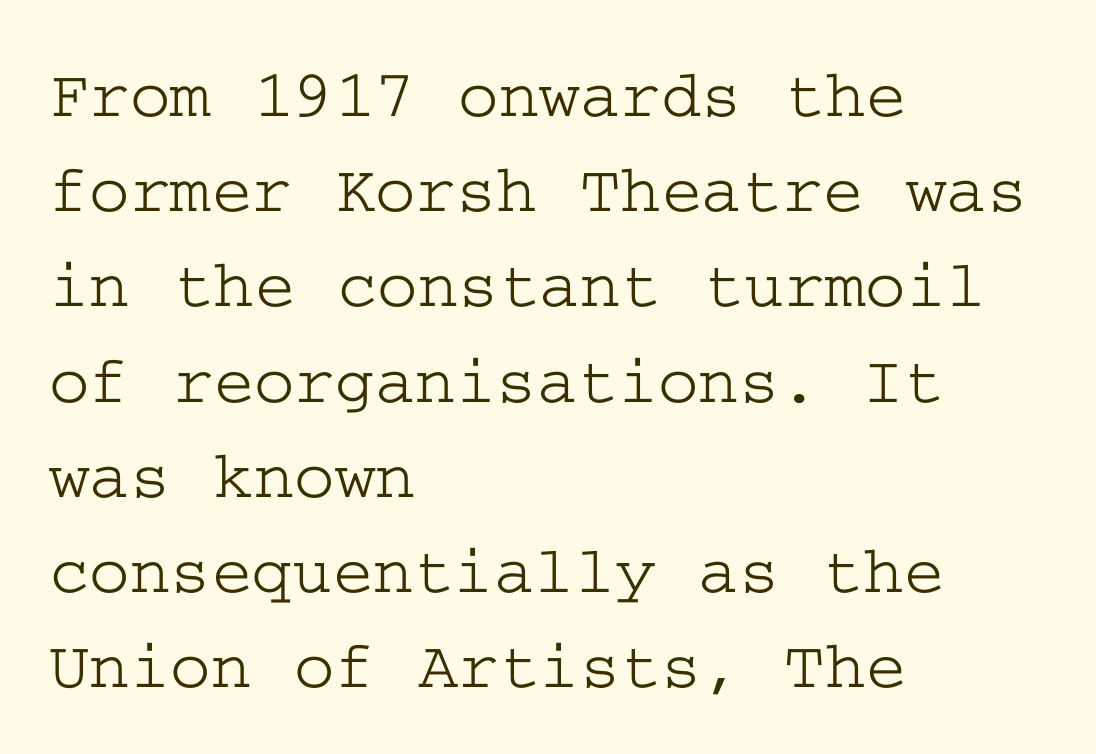
Letters rest on an invisible, unmarked baseline. The typeface chosen for these lines features serifs. The gaps between neighbouring characters are ordinary and unremarkable. Honestly, the row spacing looks completely unremarkable. Italic: no, the glyphs are upright roman. The rag falls on the right side of this text block.
